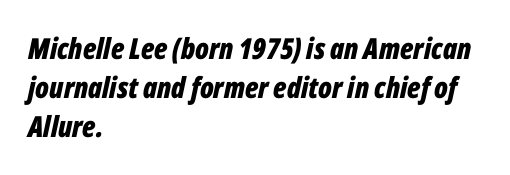
Q: Is the text bold? A: Yes.
Q: Is the text italic (slanted)? A: Yes, it leans right by about 12 degrees.
Q: Is the text underlined? A: No.
Q: How is the paragraph aligned? A: Left-aligned.
Q: Is the spacing between letters normal or unusually wide? A: Normal.
Q: Is the spacing between lines tight, normal or loose? A: Normal.
Q: Width (condensed, normal, or wide)? A: Condensed.
Q: Stroke contrast? A: Low.
Q: x-height? A: Medium.
Q: Monospaced? A: No.
